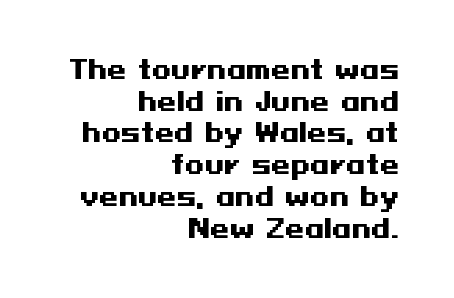
Q: Is the text bold? A: Yes.
Q: Is the text italic (slanted)? A: No, it is upright.
Q: Is the text underlined? A: No.
Q: How is the paragraph aligned? A: Right-aligned.
Q: Is the spacing between letters normal or unusually wide? A: Normal.
Q: Is the spacing between lines tight, normal or loose? A: Normal.
